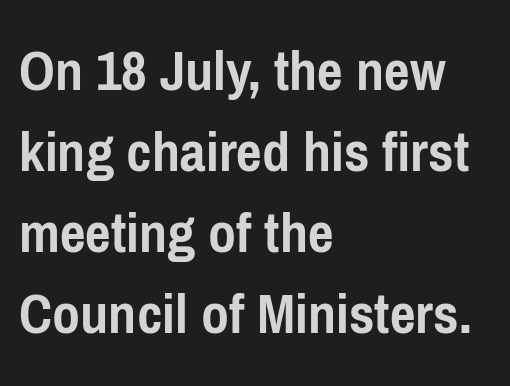
{"serif": "no", "italic": "no", "bold": "yes", "weight": "semibold", "width": "condensed", "stroke_contrast": "low", "x_height": "medium", "monospaced": "no", "underline": "no", "align": "left", "line_spacing": "normal", "line_spacing_ratio": 1.33, "letter_spacing": "normal", "letter_spacing_em": 0.0, "glyph_px": 61}
